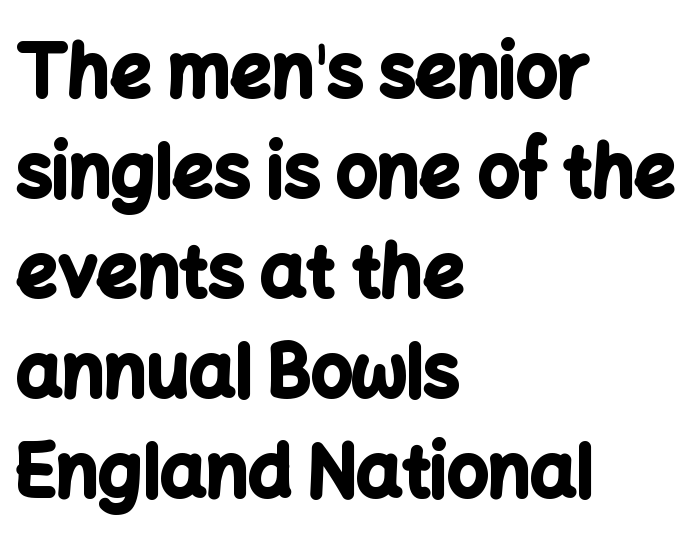
This sample uses an upright cut, with every glyph sitting square on the baseline. Line starts are locked; line ends wander. Set as a true bold cut, around the 700 mark. Regarding serifs, this sample does without them. Is this a fixed-width face? No — the glyphs have proportional, varying widths.
